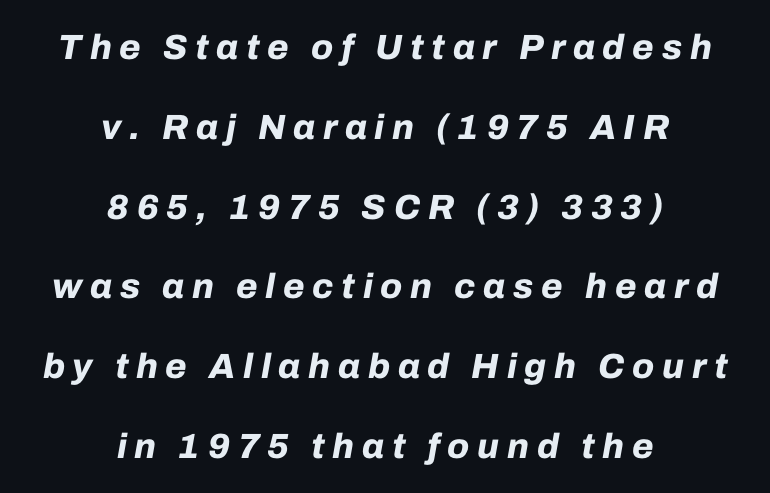
Thick stems and heavy bowls — unmistakably bold. Each letter keeps its own natural width here, so spacing adapts to shape. The rendering applies a slant to the glyphs. Words float on clear page, feet unadorned. How would I describe the line gaps? Wide and relaxed. The rag falls on both sides of this text block equally.
